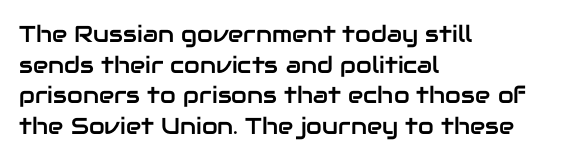
The image shows 23 px text type, upright; set left-aligned, normal line spacing (1.33x), normal letter spacing, not underlined.
